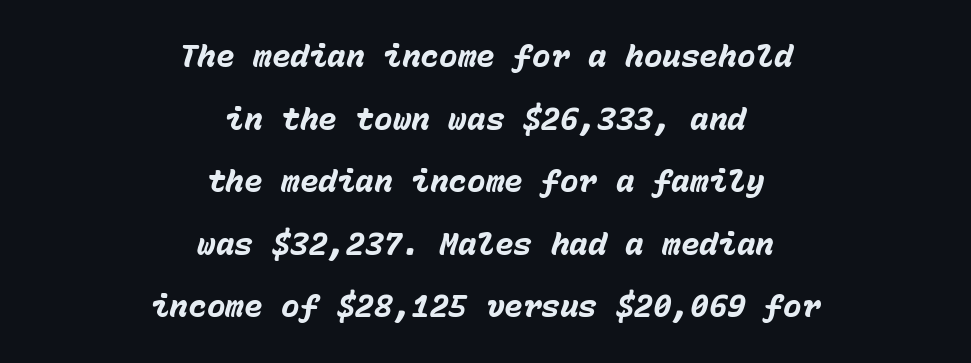
The letters sit at their default tracking, neither squeezed nor spread. Here the designer chose a console-style face with uniform glyph widths. The paragraph shown floats in the horizontal middle. You can tell it's italic because the verticals aren't actually vertical. Glance below the letters and you will spot only blank space.
